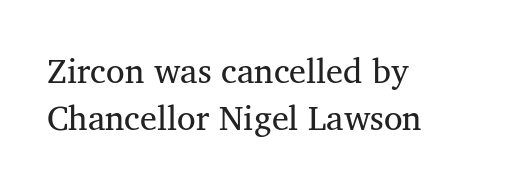
A classic flush-left, rag-right setting is used for this passage. These lines are rendered in a variable-pitch font. The space beneath each line is pristine and unruled. Note: serifs present on the glyphs. Normally led — the rows are evenly, conventionally spaced.
